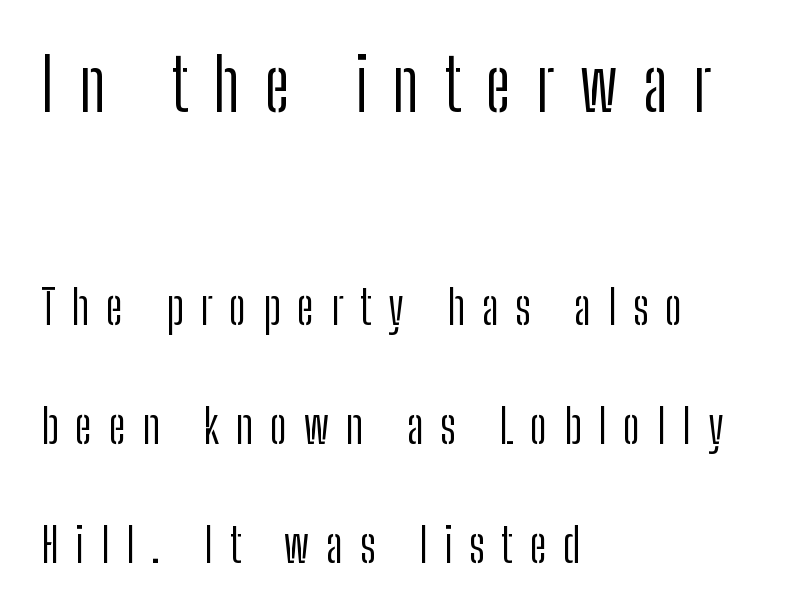
The image shows 72 px light, condensed sans-serif type, upright; set left-aligned, loose line spacing (2.48x), unusually wide letter spacing (+0.35 em), not underlined; the first (top) block is 1.5x larger; low stroke contrast and a medium x-height.
